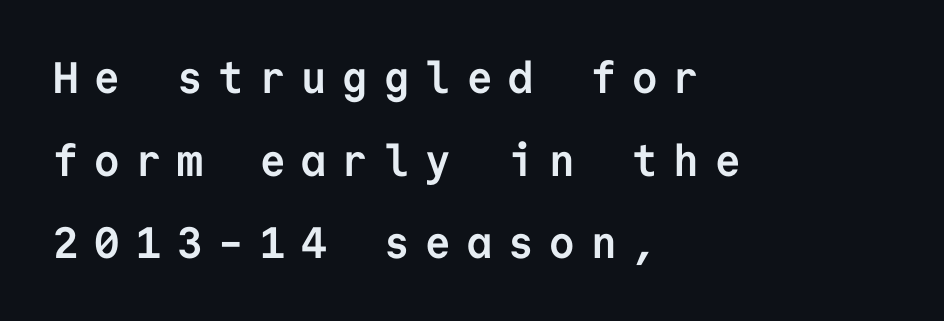
In terms of posture, this sample is upright. Serif or sans? Sans — the stroke terminals are bare. Compared with typical body copy, the letter spacing here is much looser. Left-aligned paragraph, ragged on the right.
